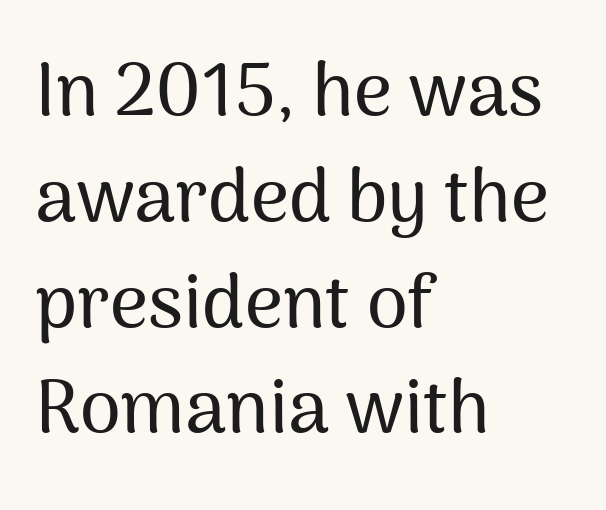
Q: Is the text italic (slanted)? A: No, it is upright.
Q: Is the typeface a serif or a sans-serif typeface? A: Sans-serif.
Q: Is the text underlined? A: No.
Q: How is the paragraph aligned? A: Left-aligned.
Q: Is the spacing between letters normal or unusually wide? A: Normal.
Q: Is the spacing between lines tight, normal or loose? A: Normal.
Q: Width (condensed, normal, or wide)? A: Normal.
Q: Stroke contrast? A: Medium.
Q: x-height? A: Medium.
Q: Monospaced? A: No.
